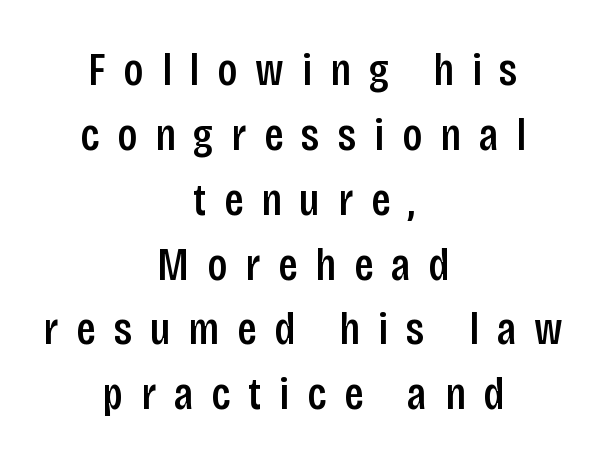
If you drew a line through each stem, it would be perfectly vertical. Vertically, the passage feels balanced, rows spaced as you'd expect. Is this a fixed-width face? No — the glyphs have proportional, varying widths. Stroke terminals: plain, sans-serif. How are the letters spaced? Widely, with obvious added tracking.
